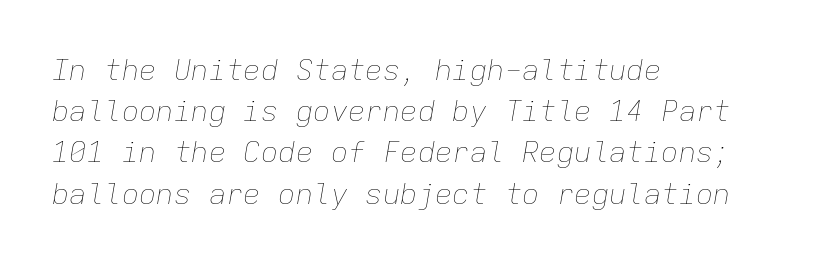
The image shows 29 px thin type, italic (leaning right), monospaced; set left-aligned, normal line spacing (1.42x), normal letter spacing, not underlined; low stroke contrast and a medium x-height.
